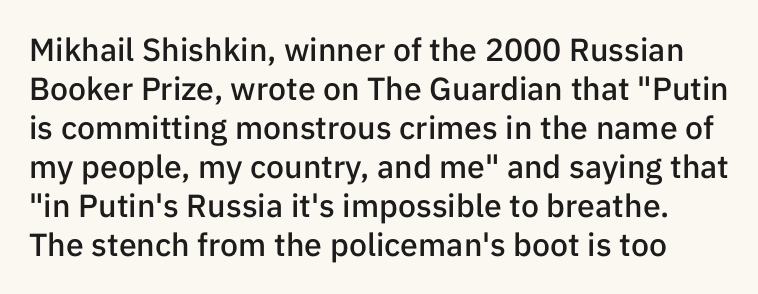
{"serif": "no", "italic": "no", "bold": "semi", "weight": "semibold", "width": "normal", "stroke_contrast": "low", "x_height": "medium", "monospaced": "no", "underline": "no", "line_spacing_ratio": 1.22, "letter_spacing": "normal", "letter_spacing_em": 0.0, "glyph_px": 32}
